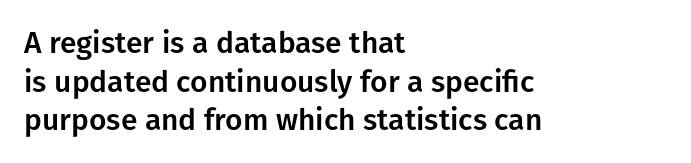
Q: Is the text italic (slanted)? A: No, it is upright.
Q: Is the typeface a serif or a sans-serif typeface? A: Sans-serif.
Q: Is the text underlined? A: No.
Q: How is the paragraph aligned? A: Left-aligned.
Q: Is the spacing between letters normal or unusually wide? A: Normal.
Q: Is the spacing between lines tight, normal or loose? A: Normal.
Q: Width (condensed, normal, or wide)? A: Normal.
Q: Stroke contrast? A: Low.
Q: x-height? A: Medium.
Q: Monospaced? A: No.
